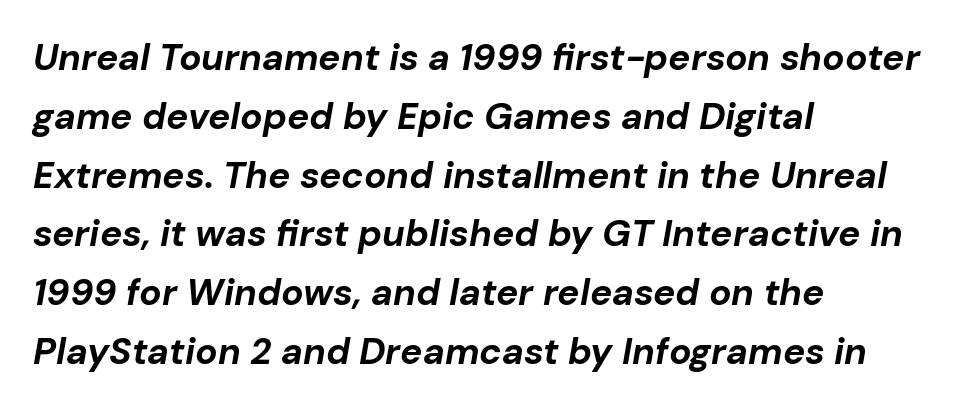
{"italic": "yes", "lean": "right", "slant_degrees": 10, "bold": "yes", "weight": "bold", "width": "normal", "stroke_contrast": "low", "x_height": "medium", "monospaced": "no", "underline": "no", "align": "left", "line_spacing": "normal", "line_spacing_ratio": 1.59, "letter_spacing": "normal", "letter_spacing_em": 0.0, "glyph_px": 37}
